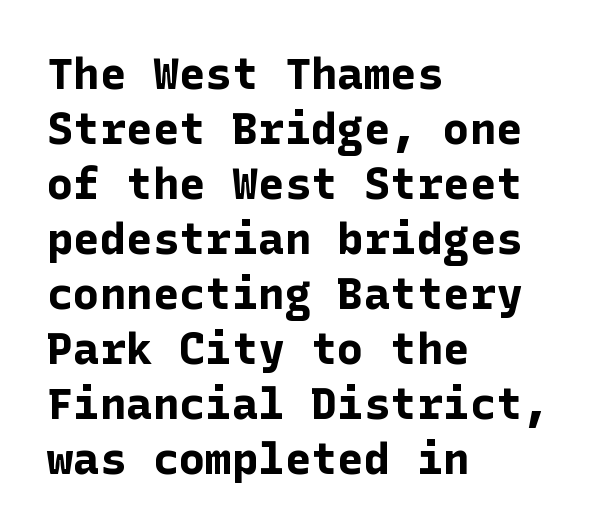
The image shows 44 px bold sans-serif type, upright; set left-aligned, normal line spacing (1.25x), normal letter spacing, not underlined; low stroke contrast and a medium x-height.
